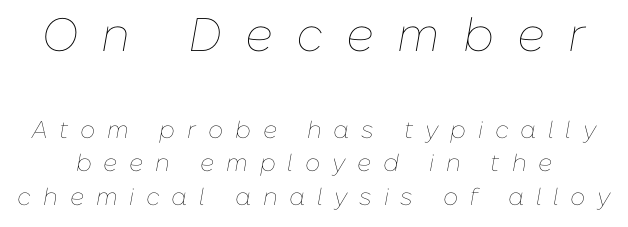
The image shows 47 px thin type, italic (leaning right); set normal line spacing (1.39x), unusually wide letter spacing (+0.49 em), not underlined; the first (top) block is 1.96x larger; low stroke contrast and a medium x-height.
